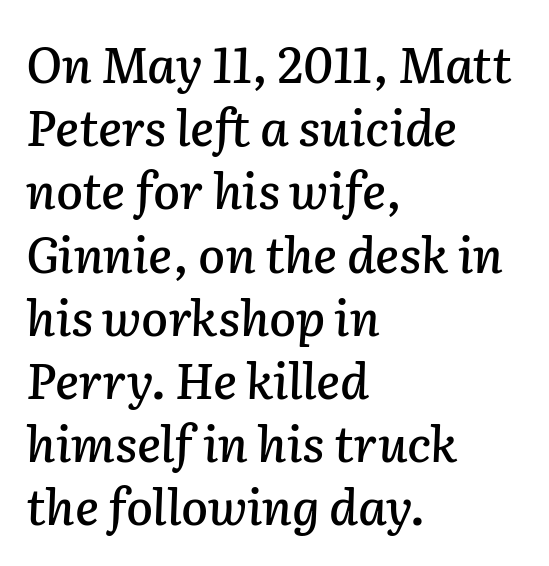
Q: Is the text italic (slanted)? A: Yes, it leans right by about 2 degrees.
Q: Is the text underlined? A: No.
Q: How is the paragraph aligned? A: Left-aligned.
Q: Is the spacing between letters normal or unusually wide? A: Normal.
Q: Is the spacing between lines tight, normal or loose? A: Normal.
Q: Width (condensed, normal, or wide)? A: Normal.
Q: Stroke contrast? A: Low.
Q: x-height? A: Medium.
Q: Monospaced? A: No.
